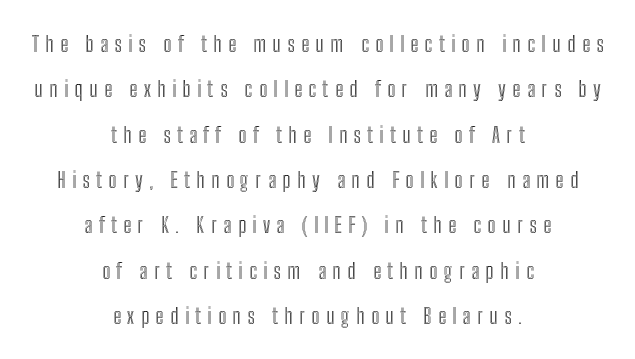
The image shows 22 px text type, upright; set centered, loose line spacing (2.06x), unusually wide letter spacing (+0.29 em), not underlined.
